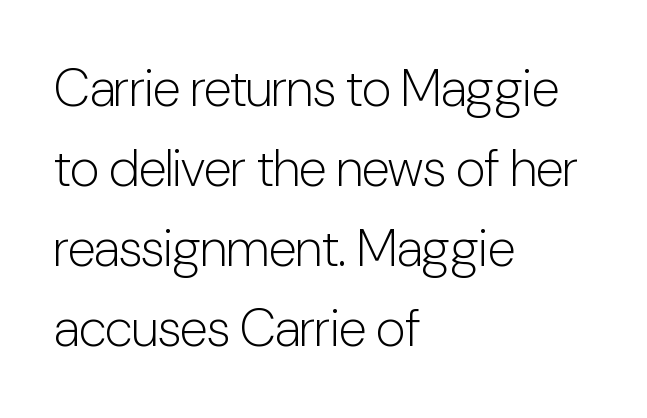
The image shows 52 px light, condensed sans-serif type, upright; set left-aligned, normal line spacing (1.54x), normal letter spacing, not underlined; low stroke contrast and a medium x-height.
